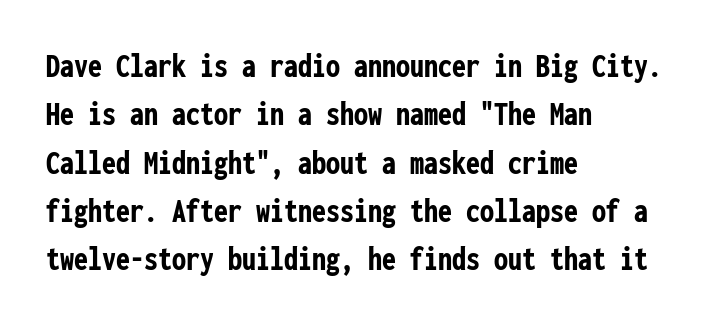
Q: Is the text bold? A: Yes.
Q: Is the text italic (slanted)? A: No, it is upright.
Q: Is the typeface a serif or a sans-serif typeface? A: Sans-serif.
Q: Is the text underlined? A: No.
Q: How is the paragraph aligned? A: Left-aligned.
Q: Is the spacing between letters normal or unusually wide? A: Normal.
Q: Is the spacing between lines tight, normal or loose? A: Normal.
Q: Width (condensed, normal, or wide)? A: Condensed.
Q: Stroke contrast? A: Low.
Q: x-height? A: Medium.
Q: Monospaced? A: Yes.
